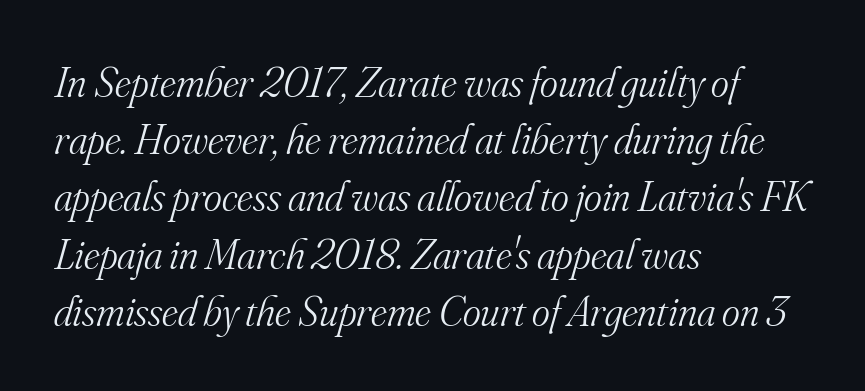
To sum up the face: it has serifs. The space between consecutive lines is moderate. The lines in this sample share a left origin and differ only in where they stop. Words float on clear page, feet unadorned. Notice how the stems are inclined rather than vertical — that's the hallmark of italics. Stroke mass is kept to a normal reading level or below.
